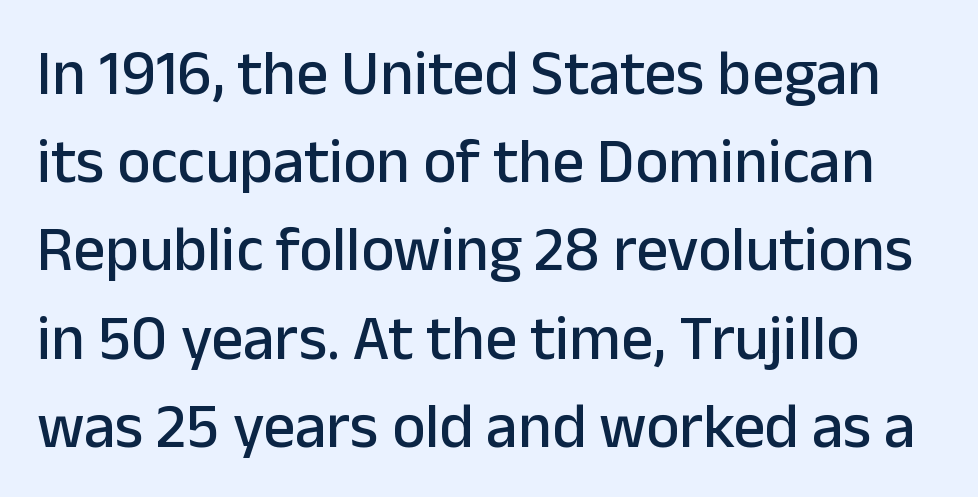
Q: Is the text italic (slanted)? A: No, it is upright.
Q: Is the typeface a serif or a sans-serif typeface? A: Sans-serif.
Q: Is the text underlined? A: No.
Q: Is the spacing between letters normal or unusually wide? A: Normal.
Q: Is the spacing between lines tight, normal or loose? A: Normal.
Q: Width (condensed, normal, or wide)? A: Normal.
Q: Stroke contrast? A: Low.
Q: x-height? A: Medium.
Q: Monospaced? A: No.
